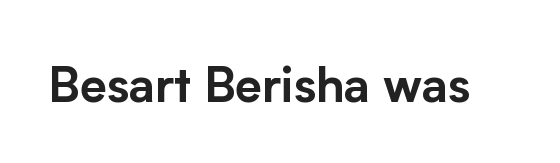
The image shows 48 px sans-serif type, upright; set normal letter spacing, not underlined; low stroke contrast and a medium x-height.
